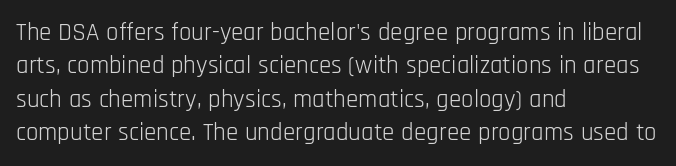
{"italic": "no", "bold": "no", "underline": "no", "align": "left", "line_spacing": "normal", "line_spacing_ratio": 1.34, "letter_spacing": "normal", "letter_spacing_em": 0.0, "glyph_px": 25}
